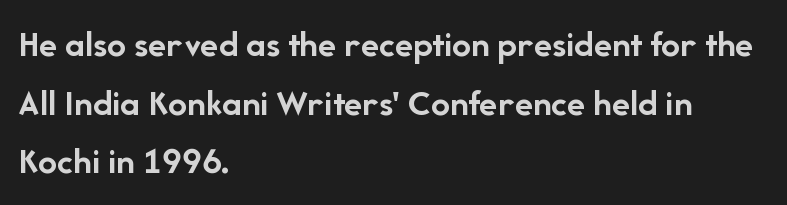
Summary of vertical rhythm: regular, with standard interline spacing. The glyphs are unaccompanied by any horizontal stroke below them. In terms of letterform style, serifs are entirely absent. Character widths vary here, with narrow letters taking less room than wide ones.
